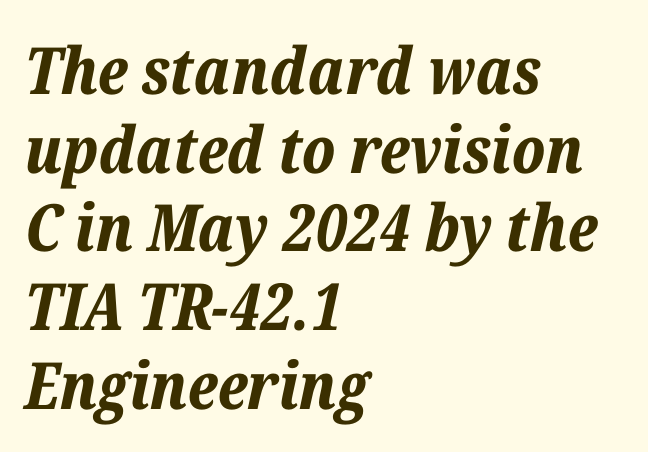
The image shows 65 px bold type, italic (leaning right); set left-aligned, line spacing 1.21x, normal letter spacing, not underlined; low stroke contrast and a medium x-height.
